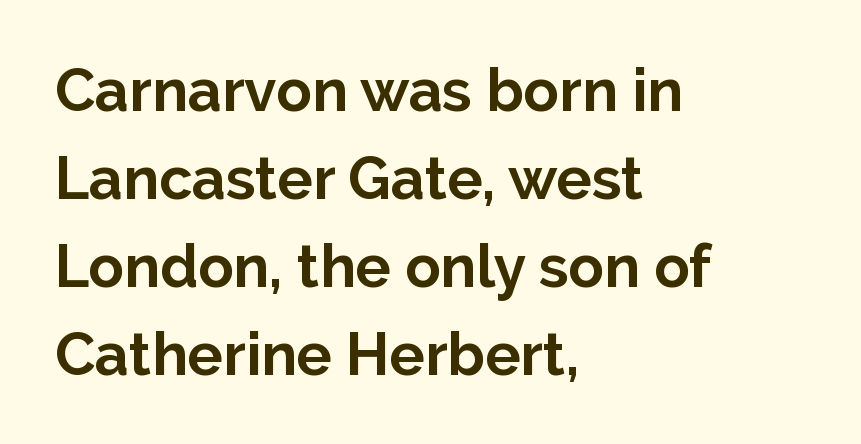
The image shows 59 px bold sans-serif type, upright; set left-aligned, normal line spacing (1.49x), normal letter spacing, not underlined; low stroke contrast and a medium x-height.
